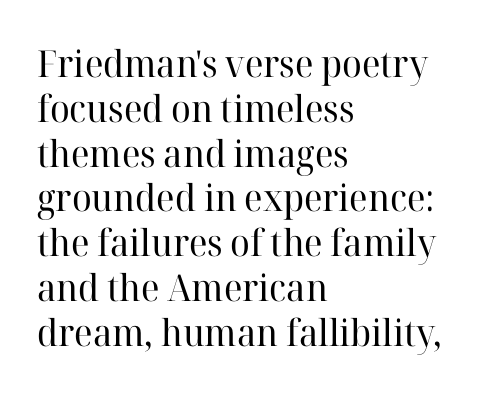
{"serif": "yes", "italic": "no", "bold": "no", "weight": "regular", "width": "normal", "stroke_contrast": "high", "x_height": "medium", "monospaced": "no", "underline": "no", "align": "left", "line_spacing_ratio": 1.21, "letter_spacing": "normal", "letter_spacing_em": 0.0, "glyph_px": 37}
